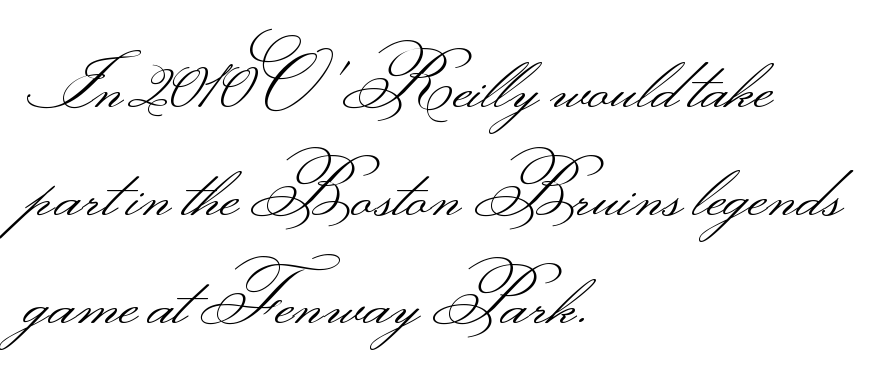
Letters rest on an invisible, unmarked baseline. The text block is weighted toward the left margin, trailing off unevenly rightward. The passage shown is typed in a proportional face where columns would drift. Summary of weight: not heavy and not bold. The line-height multiplier appears to be the usual default.
